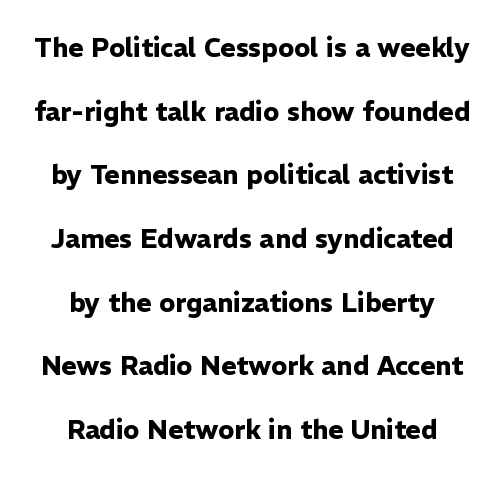
{"italic": "no", "bold": "yes", "underline": "no", "align": "center", "line_spacing": "loose", "line_spacing_ratio": 2.45, "letter_spacing": "normal", "letter_spacing_em": 0.0, "glyph_px": 26}
